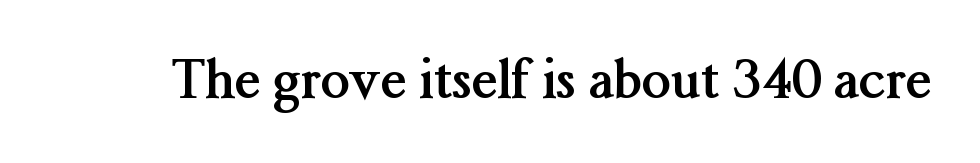
Q: Is the text bold? A: Yes.
Q: Is the text italic (slanted)? A: No, it is upright.
Q: Is the typeface a serif or a sans-serif typeface? A: Serif.
Q: Is the text underlined? A: No.
Q: Is the spacing between letters normal or unusually wide? A: Normal.
Q: Width (condensed, normal, or wide)? A: Normal.
Q: Stroke contrast? A: Medium.
Q: x-height? A: Medium.
Q: Monospaced? A: No.
